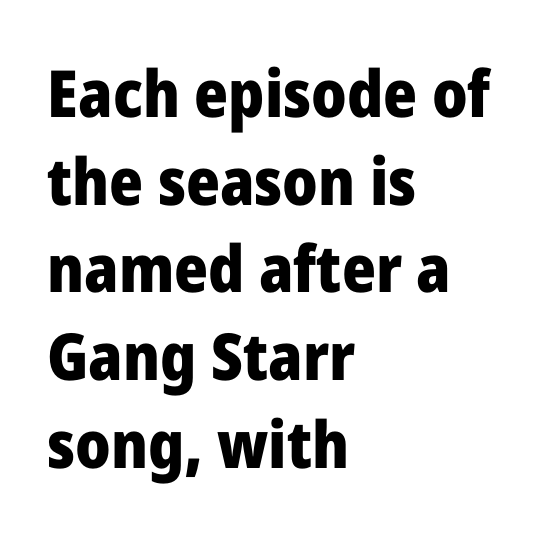
Caption: multi-line text, flush left, ragged right. The words here are not underlined. The line texture is even and compact thanks to regular tracking. Quick note: not italic, upright. Font category for this specimen: sans-serif. In terms of weight, the rendering is a true, heavy bold.
